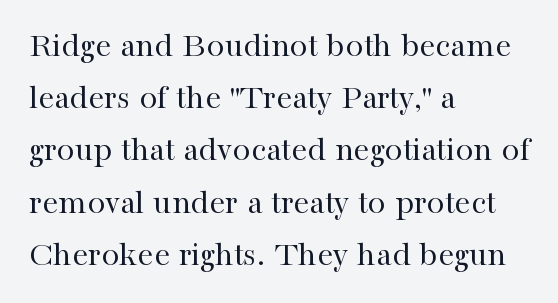
The image shows 36 px regular-weight serif type, upright; set left-aligned, normal line spacing (1.45x), normal letter spacing, not underlined; high stroke contrast and a medium x-height.
